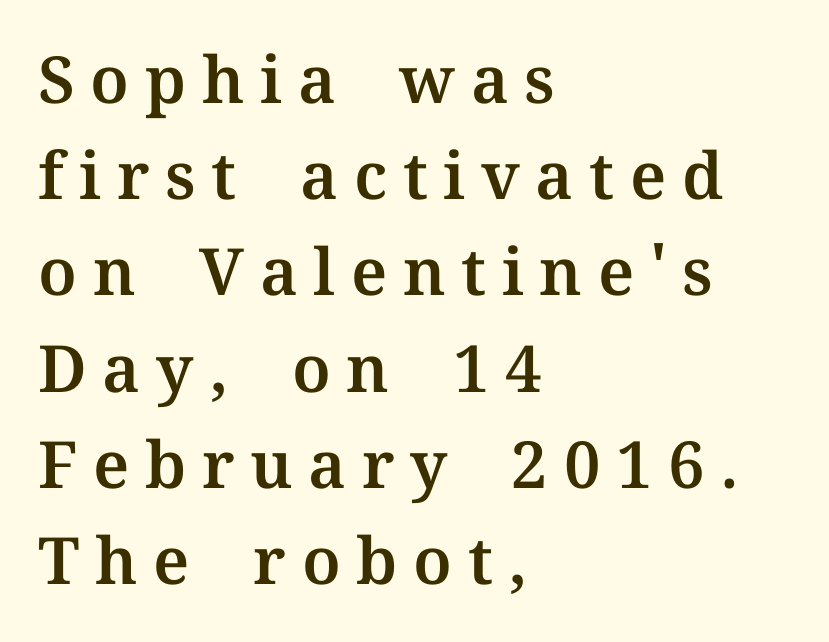
Is the letter spacing exaggerated? Yes — the characters are pushed far apart. Spacing verdict: proportional, widths tailored to each character. A typesetter would call this leading conventional body-copy spacing. Every row of glyphs begins at an identical x-position on the left.
